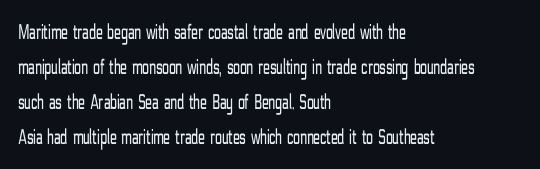
Every stem runs plumb, perpendicular to the baseline. Ink coverage per letter is moderate at most. Does extra space separate the letters? No, they use regular spacing. Line starts are locked; line ends wander. If you measured baseline to baseline, you'd find a middling distance.
